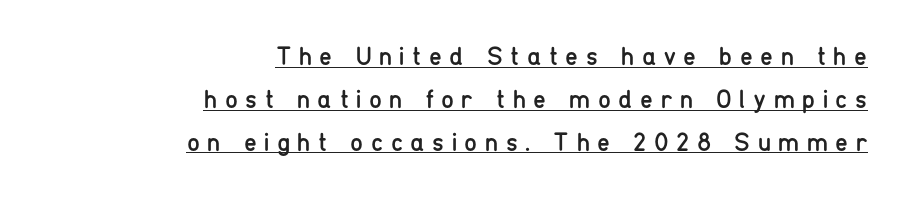
Q: Is the text bold? A: No.
Q: Is the text italic (slanted)? A: No, it is upright.
Q: Is the text underlined? A: Yes.
Q: How is the paragraph aligned? A: Right-aligned.
Q: Is the spacing between letters normal or unusually wide? A: Unusually wide.
Q: Is the spacing between lines tight, normal or loose? A: Normal.
